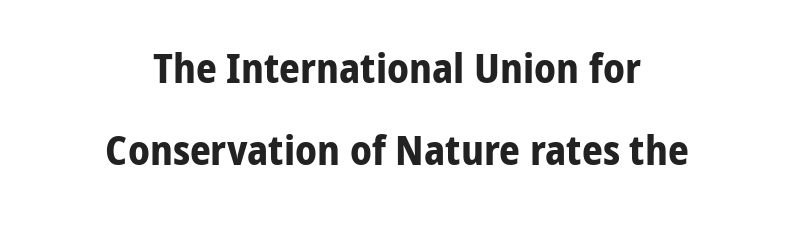
The image shows 41 px bold sans-serif type, upright; set centered, loose line spacing (2.01x), normal letter spacing, not underlined; low stroke contrast and a medium x-height.
